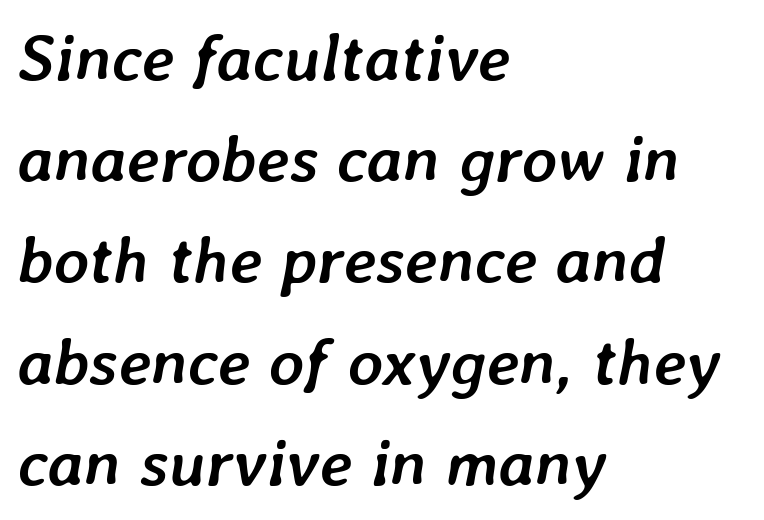
{"italic": "yes", "lean": "right", "slant_degrees": 7, "bold": "yes", "weight": "semibold", "width": "normal", "stroke_contrast": "low", "x_height": "medium", "monospaced": "no", "underline": "no", "align": "left", "line_spacing": "normal", "line_spacing_ratio": 1.51, "letter_spacing": "normal", "letter_spacing_em": 0.0, "glyph_px": 67}
